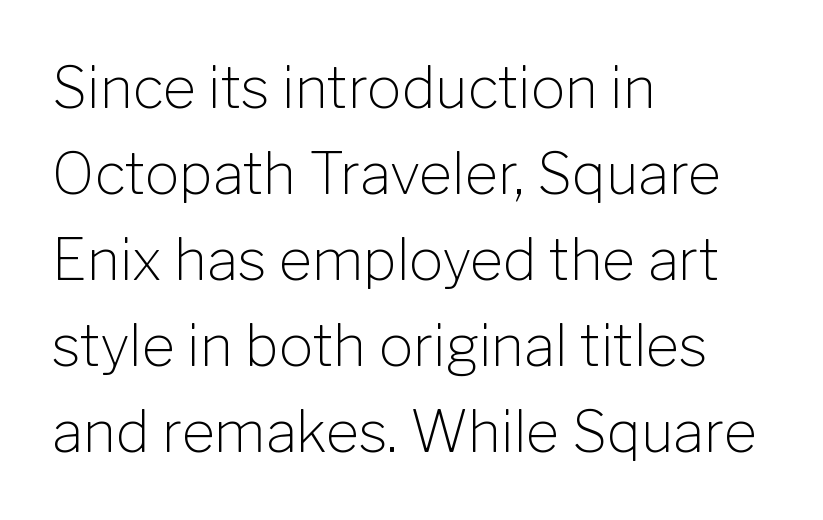
How would I describe the line gaps? Plain and ordinary. Counters stay open thanks to moderate or lighter strokes. Left-aligned paragraph, ragged on the right. You can tell it's not italic because the verticals are truly vertical. Proportional: the letters do not fall into vertical columns.
